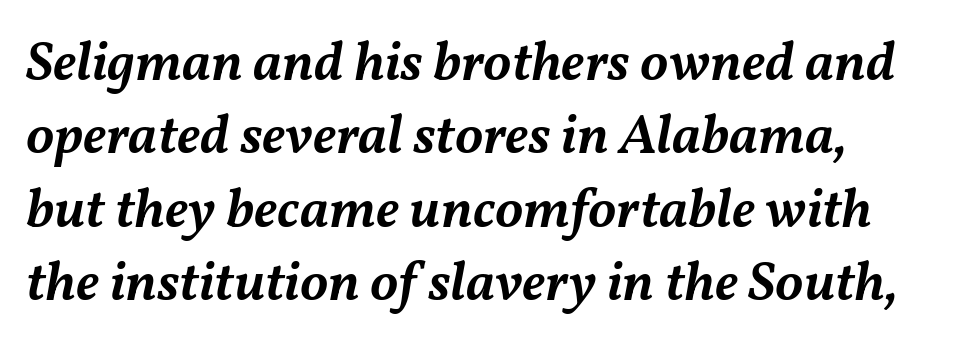
The image shows 56 px semibold type, italic (leaning right); set normal line spacing (1.31x), normal letter spacing, not underlined; medium stroke contrast and a medium x-height.
